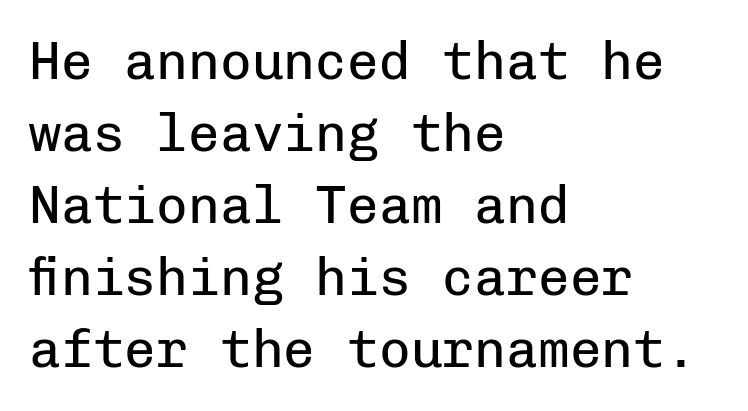
The image shows 53 px regular-weight sans-serif type, upright, monospaced; set left-aligned, normal line spacing (1.36x), normal letter spacing, not underlined; low stroke contrast and a medium x-height.
